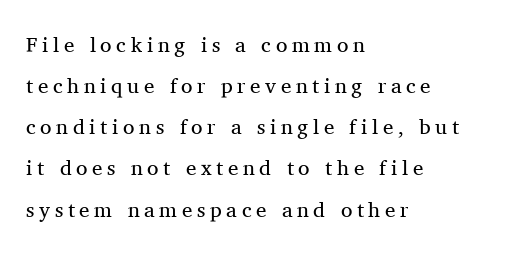
The image shows 21 px text type, upright; set left-aligned, loose line spacing (1.96x), unusually wide letter spacing (+0.22 em), not underlined.
